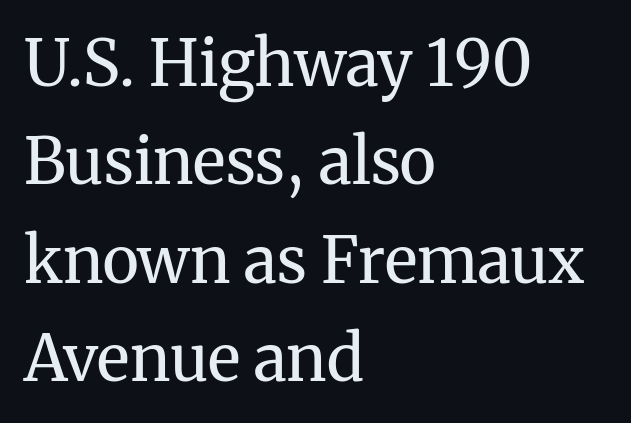
Q: Is the text bold? A: No.
Q: Is the text italic (slanted)? A: No, it is upright.
Q: Is the typeface a serif or a sans-serif typeface? A: Serif.
Q: Is the text underlined? A: No.
Q: How is the paragraph aligned? A: Left-aligned.
Q: Is the spacing between letters normal or unusually wide? A: Normal.
Q: Is the spacing between lines tight, normal or loose? A: Normal.
Q: Width (condensed, normal, or wide)? A: Normal.
Q: Stroke contrast? A: Medium.
Q: x-height? A: Medium.
Q: Monospaced? A: No.
